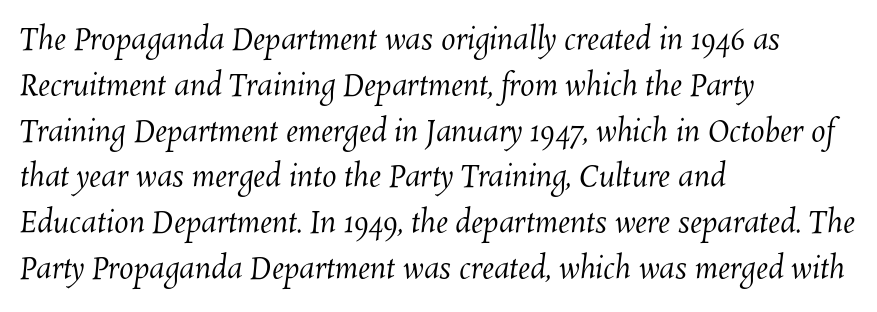
{"bold": "no", "weight": "regular", "width": "normal", "stroke_contrast": "medium", "x_height": "medium", "monospaced": "no", "underline": "no", "align": "left", "line_spacing": "normal", "line_spacing_ratio": 1.58, "letter_spacing": "normal", "letter_spacing_em": 0.0, "glyph_px": 29}
